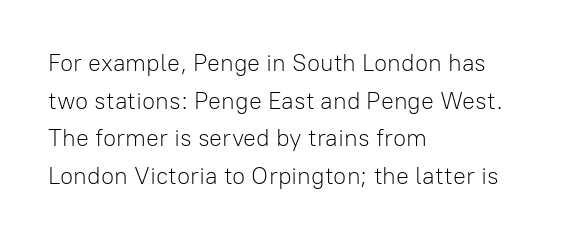
Q: Is the text bold? A: No.
Q: Is the text italic (slanted)? A: No, it is upright.
Q: Is the text underlined? A: No.
Q: How is the paragraph aligned? A: Left-aligned.
Q: Is the spacing between letters normal or unusually wide? A: Normal.
Q: Is the spacing between lines tight, normal or loose? A: Normal.
